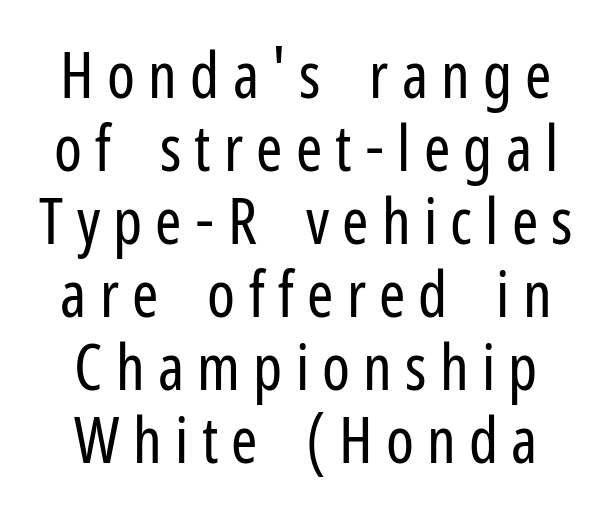
{"serif": "no", "italic": "no", "bold": "no", "weight": "regular", "width": "condensed", "stroke_contrast": "low", "x_height": "medium", "monospaced": "no", "underline": "no", "line_spacing_ratio": 1.16, "letter_spacing": "wide", "letter_spacing_em": 0.21, "glyph_px": 63}
